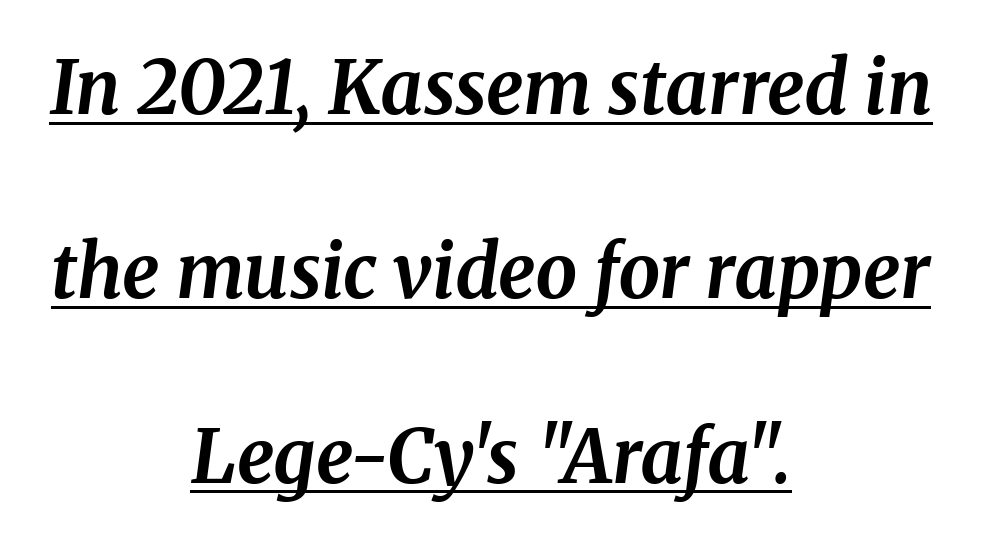
The image shows 74 px bold serif type, italic (leaning right); set centered, loose line spacing (2.49x), normal letter spacing, underlined; medium stroke contrast and a medium x-height.
